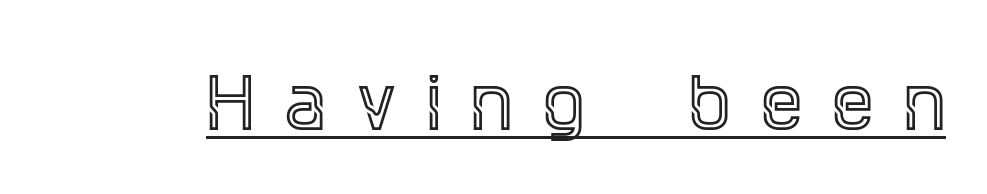
Q: Is the text italic (slanted)? A: No, it is upright.
Q: Is the typeface a serif or a sans-serif typeface? A: Serif.
Q: Is the text underlined? A: Yes.
Q: Is the spacing between letters normal or unusually wide? A: Unusually wide.
Q: Width (condensed, normal, or wide)? A: Condensed.
Q: x-height? A: Large.
Q: Monospaced? A: No.
